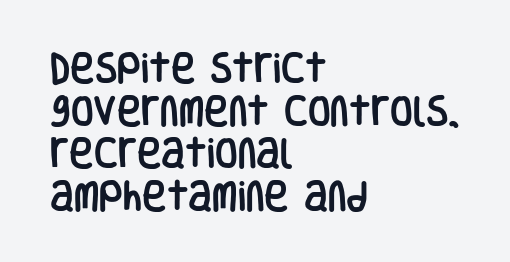
The image shows 33 px condensed sans-serif type, upright; set left-aligned, normal line spacing (1.29x), normal letter spacing, not underlined; low stroke contrast and a large x-height.
